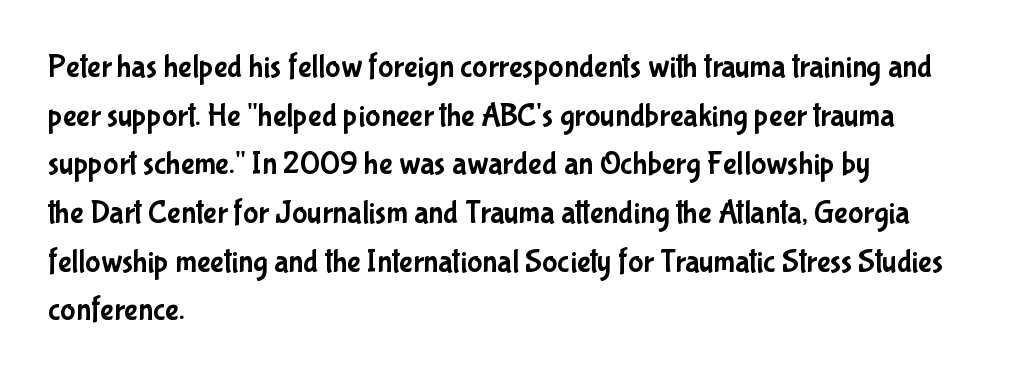
Q: Is the text italic (slanted)? A: No, it is upright.
Q: Is the typeface a serif or a sans-serif typeface? A: Sans-serif.
Q: Is the text underlined? A: No.
Q: How is the paragraph aligned? A: Left-aligned.
Q: Is the spacing between letters normal or unusually wide? A: Normal.
Q: Is the spacing between lines tight, normal or loose? A: Normal.
Q: Width (condensed, normal, or wide)? A: Condensed.
Q: Stroke contrast? A: Low.
Q: x-height? A: Medium.
Q: Monospaced? A: No.
